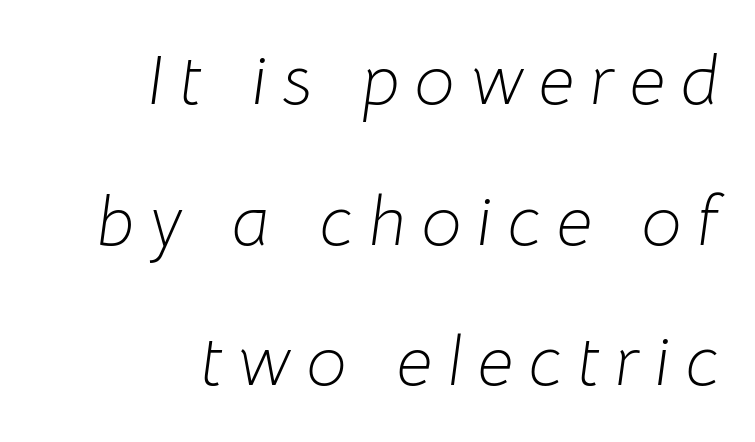
Q: Is the text bold? A: No.
Q: Is the text italic (slanted)? A: Yes, it leans right by about 8 degrees.
Q: Is the text underlined? A: No.
Q: How is the paragraph aligned? A: Right-aligned.
Q: Is the spacing between letters normal or unusually wide? A: Unusually wide.
Q: Is the spacing between lines tight, normal or loose? A: Loose.
Q: Width (condensed, normal, or wide)? A: Normal.
Q: Stroke contrast? A: Low.
Q: x-height? A: Medium.
Q: Monospaced? A: No.
